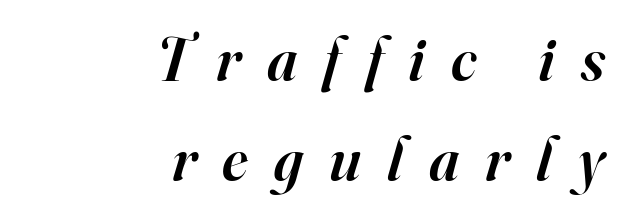
{"serif": "yes", "italic": "yes", "lean": "right", "slant_degrees": 16, "bold": "semi", "weight": "semibold", "width": "normal", "stroke_contrast": "high", "x_height": "small", "monospaced": "no", "underline": "no", "align": "right", "line_spacing": "normal", "line_spacing_ratio": 1.62, "letter_spacing": "wide", "letter_spacing_em": 0.42, "glyph_px": 62}
